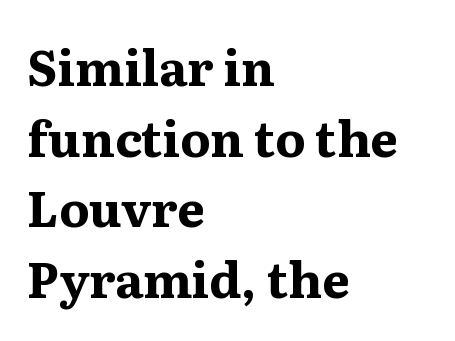
{"serif": "yes", "italic": "no", "bold": "yes", "weight": "bold", "width": "normal", "stroke_contrast": "medium", "x_height": "medium", "monospaced": "no", "underline": "no", "align": "left", "line_spacing": "normal", "line_spacing_ratio": 1.44, "letter_spacing": "normal", "letter_spacing_em": 0.0, "glyph_px": 49}
